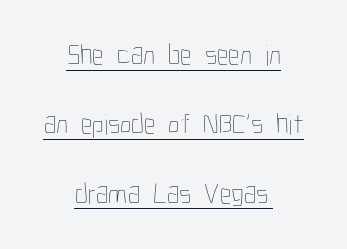
The image shows 29 px thin, condensed type, upright; set centered, loose line spacing (2.39x), normal letter spacing, underlined; low stroke contrast and a medium x-height.
